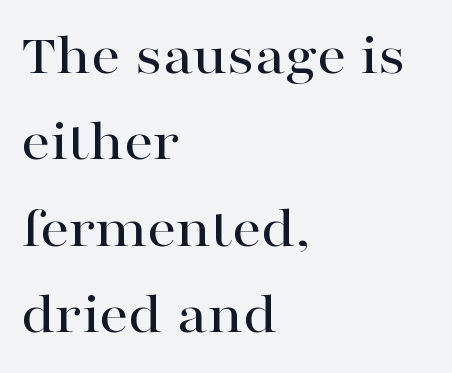
Character widths vary here, with narrow letters taking less room than wide ones. Between one letter and the next there's only the usual sliver of space. Is there much room between lines? A standard amount, neither cramped nor airy. The face used here is seriffed, in the tradition of book romans. Line beginnings align vertically; line endings do not.
